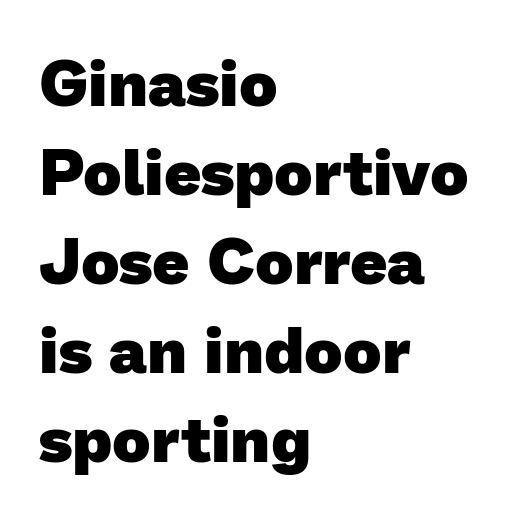
{"serif": "no", "bold": "yes", "weight": "heavy", "width": "normal", "stroke_contrast": "low", "x_height": "medium", "monospaced": "no", "underline": "no", "align": "left", "line_spacing": "normal", "line_spacing_ratio": 1.37, "letter_spacing": "normal", "letter_spacing_em": 0.0, "glyph_px": 65}
